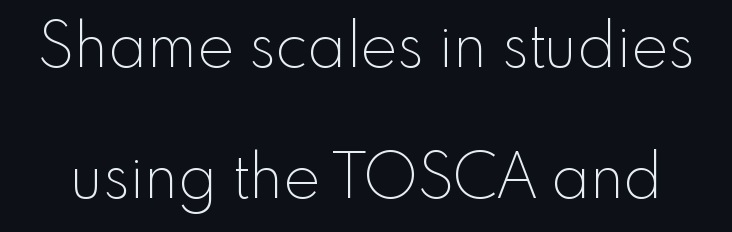
The image shows 62 px thin sans-serif type, upright; set loose line spacing (2.12x), normal letter spacing, not underlined; a small x-height.
